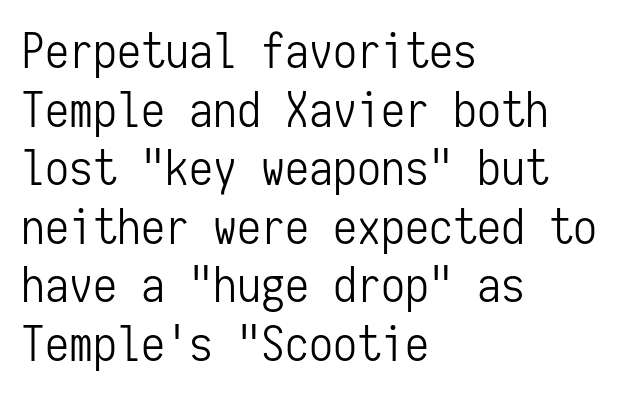
Ascenders rise straight up at ninety degrees. Stems here are at most as thick as an everyday book face. Note: no serifs on the glyphs. Each line starts at the same left margin while the right side varies. Only glyphs here, with clear space below each row.
